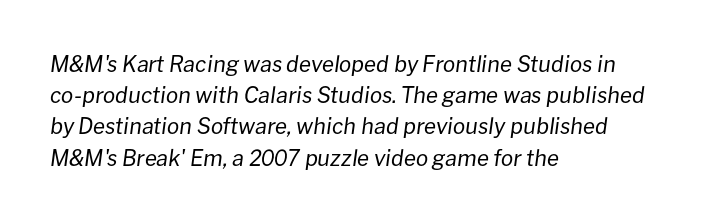
The tracking reads as untouched default to a designer's eye. Summary of vertical rhythm: regular, with standard interline spacing. Weight: in the light-to-regular range. One-word summary of the alignment: left.
